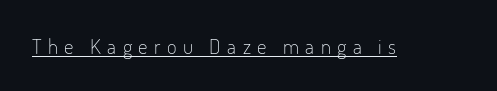
{"italic": "no", "bold": "no", "underline": "yes", "letter_spacing": "wide", "letter_spacing_em": 0.3, "glyph_px": 21}
